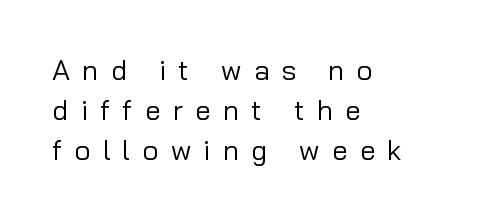
The image shows 28 px regular-weight sans-serif type, upright; set left-aligned, normal line spacing (1.43x), unusually wide letter spacing (+0.44 em), not underlined; low stroke contrast and a medium x-height.
